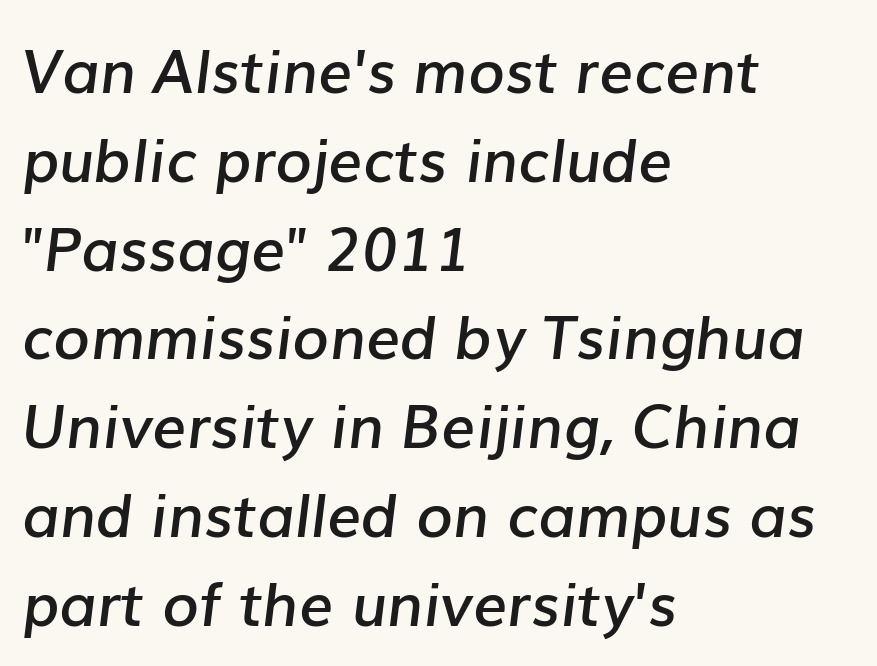
Q: Is the text bold? A: Semi-bold.
Q: Is the text italic (slanted)? A: Yes, it leans right by about 7 degrees.
Q: Is the text underlined? A: No.
Q: How is the paragraph aligned? A: Left-aligned.
Q: Is the spacing between letters normal or unusually wide? A: Normal.
Q: Is the spacing between lines tight, normal or loose? A: Normal.
Q: Width (condensed, normal, or wide)? A: Normal.
Q: Stroke contrast? A: Low.
Q: x-height? A: Medium.
Q: Monospaced? A: No.
